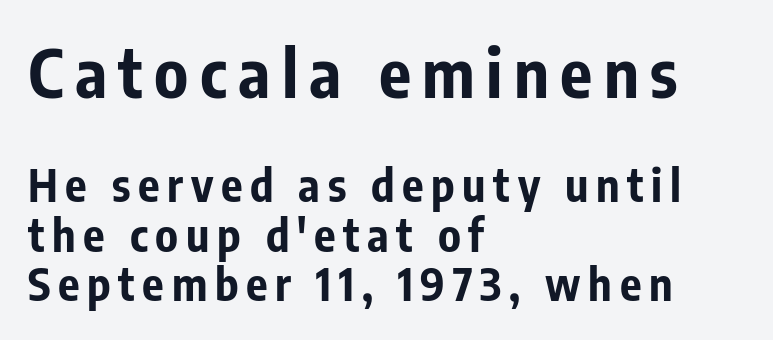
The image shows 67 px bold, condensed sans-serif type, upright; set left-aligned, tight line spacing (1.1x), not underlined; the first (top) block is 1.49x larger; low stroke contrast and a medium x-height.
